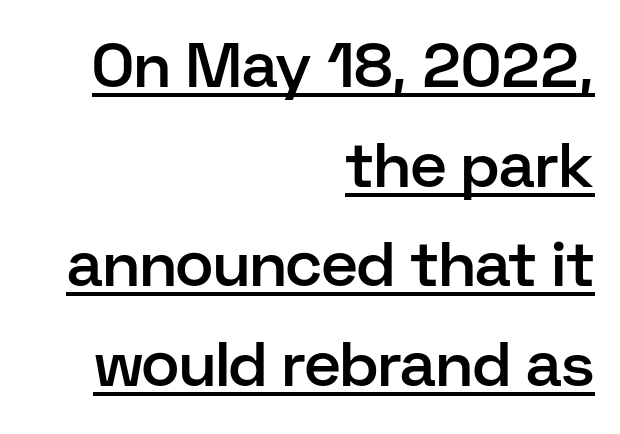
Q: Is the text bold? A: Semi-bold.
Q: Is the text italic (slanted)? A: No, it is upright.
Q: Is the typeface a serif or a sans-serif typeface? A: Sans-serif.
Q: Is the text underlined? A: Yes.
Q: How is the paragraph aligned? A: Right-aligned.
Q: Is the spacing between letters normal or unusually wide? A: Normal.
Q: Is the spacing between lines tight, normal or loose? A: Normal.
Q: Width (condensed, normal, or wide)? A: Normal.
Q: Stroke contrast? A: Low.
Q: x-height? A: Medium.
Q: Monospaced? A: No.
